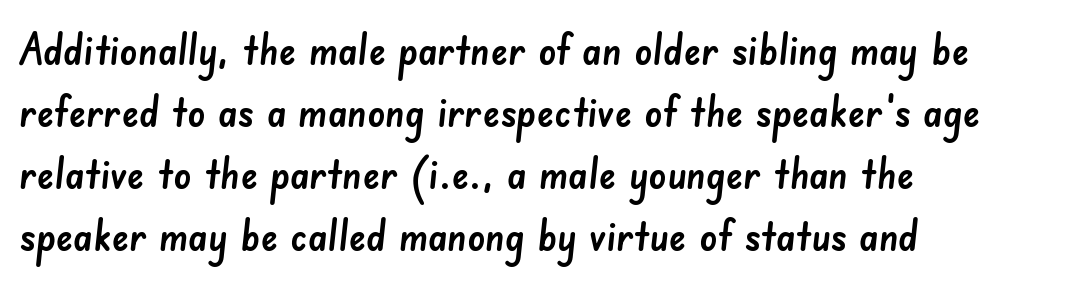
The image shows 44 px sans-serif type; set left-aligned, normal line spacing (1.41x), normal letter spacing, not underlined; low stroke contrast and a small x-height.
